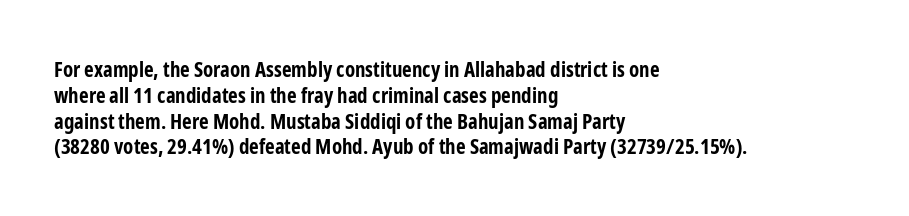
The image shows 21 px bold type, upright; set left-aligned, line spacing 1.23x, normal letter spacing, not underlined.
